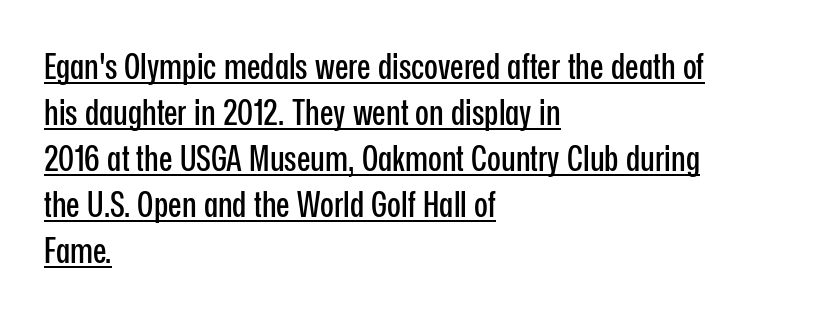
The image shows 36 px condensed sans-serif type, upright; set left-aligned, normal line spacing (1.28x), normal letter spacing, underlined; low stroke contrast and a medium x-height.
